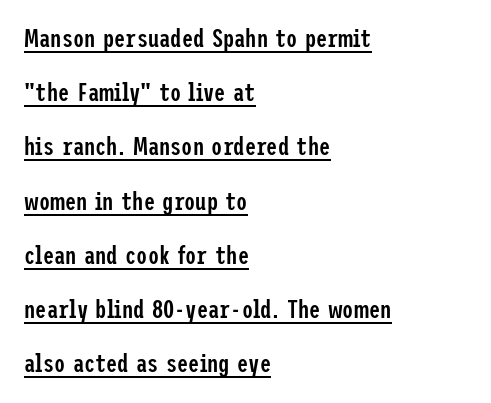
Is the letter spacing exaggerated? No — it looks like the ordinary default. Typesetter's note: demi weight, one step under bold. Airy leading. The setting favours the left margin, as ordinary paragraphs usually do. Has an underline been added? It has.
